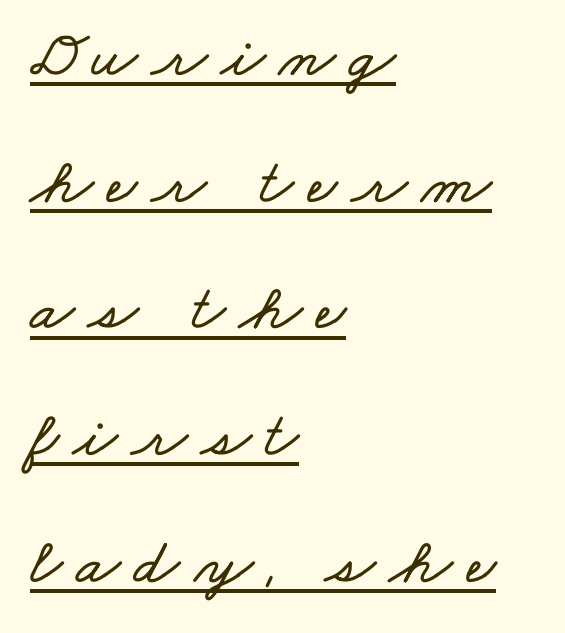
Q: Is the text underlined? A: Yes.
Q: How is the paragraph aligned? A: Left-aligned.
Q: Is the spacing between letters normal or unusually wide? A: Unusually wide.
Q: Is the spacing between lines tight, normal or loose? A: Loose.
Q: Width (condensed, normal, or wide)? A: Wide.
Q: Stroke contrast? A: Low.
Q: x-height? A: Small.
Q: Monospaced? A: No.
